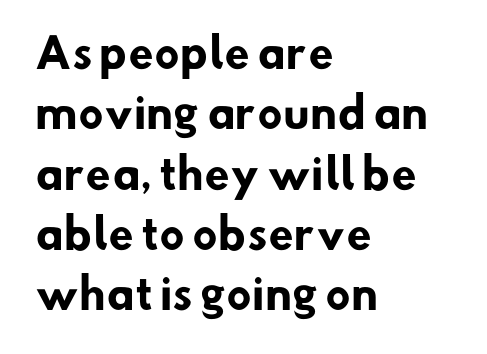
Q: Is the text bold? A: Yes.
Q: Is the typeface a serif or a sans-serif typeface? A: Sans-serif.
Q: Is the text underlined? A: No.
Q: How is the paragraph aligned? A: Left-aligned.
Q: Is the spacing between letters normal or unusually wide? A: Normal.
Q: Is the spacing between lines tight, normal or loose? A: Normal.
Q: Width (condensed, normal, or wide)? A: Normal.
Q: Stroke contrast? A: Low.
Q: x-height? A: Small.
Q: Monospaced? A: No.
